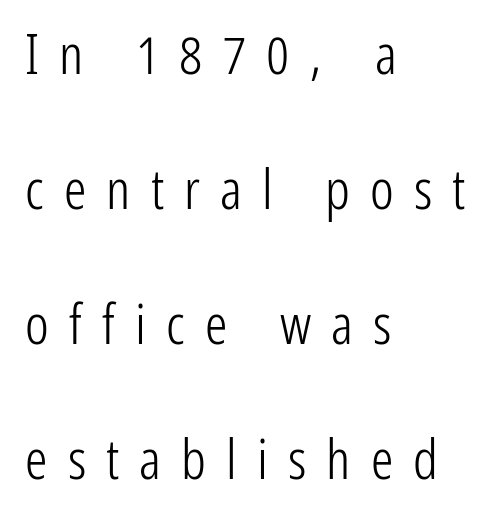
Q: Is the text bold? A: No.
Q: Is the text italic (slanted)? A: No, it is upright.
Q: Is the typeface a serif or a sans-serif typeface? A: Sans-serif.
Q: Is the text underlined? A: No.
Q: How is the paragraph aligned? A: Left-aligned.
Q: Is the spacing between letters normal or unusually wide? A: Unusually wide.
Q: Is the spacing between lines tight, normal or loose? A: Loose.
Q: Width (condensed, normal, or wide)? A: Condensed.
Q: Stroke contrast? A: Low.
Q: x-height? A: Medium.
Q: Monospaced? A: No.
